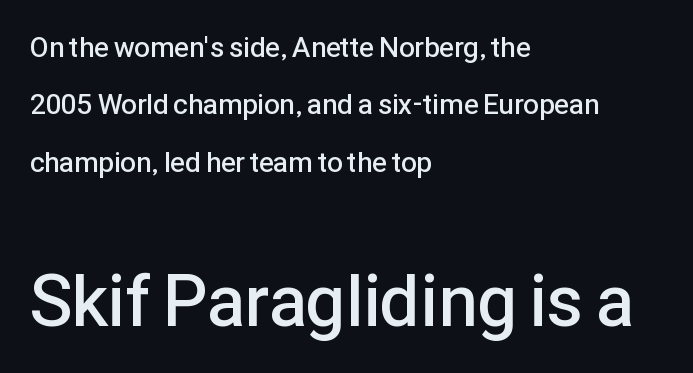
This rendering features lettering with no underline. Is this a fixed-width face? No — the glyphs have proportional, varying widths. The ragged edge is on the right, which tells us the setting is flush left. The letters sit at their default tracking, neither squeezed nor spread. Block two is the big one; block one sits smaller above it.
